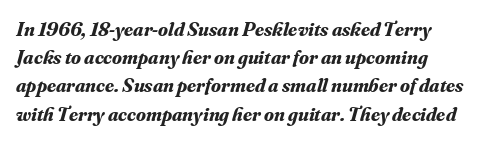
Q: Is the text bold? A: Yes.
Q: Is the text italic (slanted)? A: Yes, it leans right by about 16 degrees.
Q: Is the text underlined? A: No.
Q: Is the spacing between letters normal or unusually wide? A: Normal.
Q: Is the spacing between lines tight, normal or loose? A: Normal.
